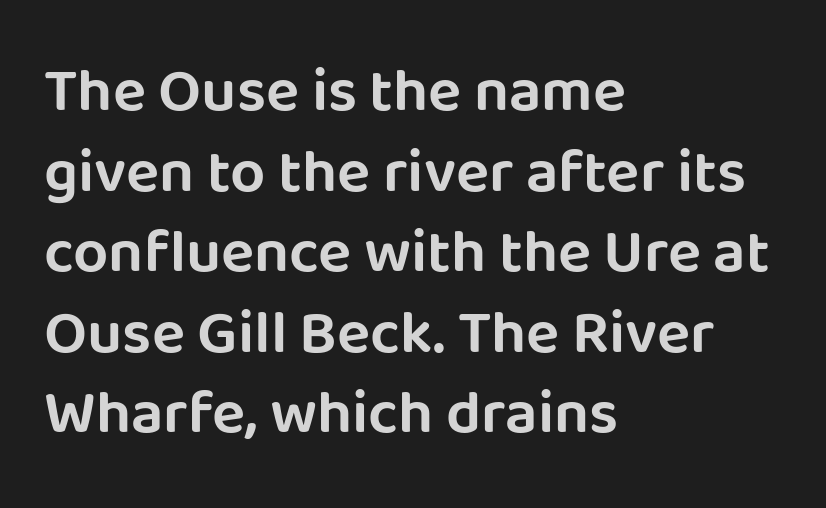
You can tell it's not italic because the verticals are truly vertical. Beneath every word, the page is bare. Check where the strokes stop: nothing finishes them off — pure sans. Do the characters align in a grid? No, the font is proportional.
